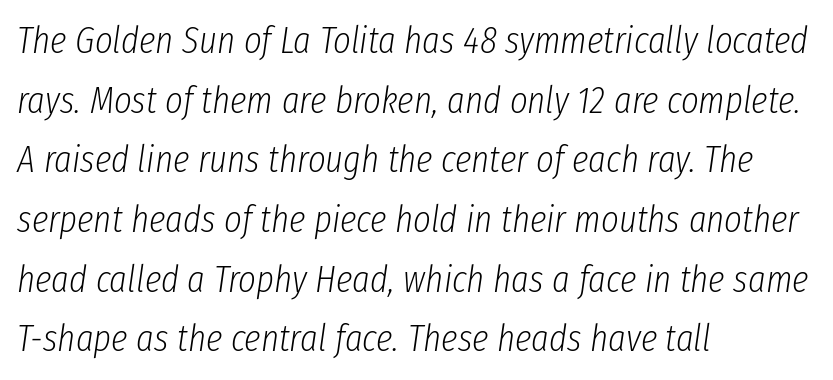
There's an unmistakable incline to the writing here. Compared with a centered layout, this one pins lines to the left instead. Honestly, there is no underline to notice here at all. The leading is moderate, giving the passage an even texture. The font is comparable to plain body text, perhaps lighter.
